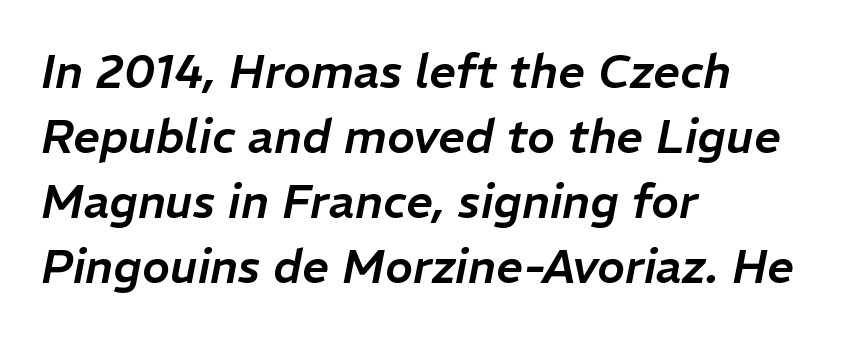
The image shows 47 px text type, italic (leaning right); set left-aligned, normal line spacing (1.38x), normal letter spacing, not underlined; low stroke contrast and a medium x-height.
